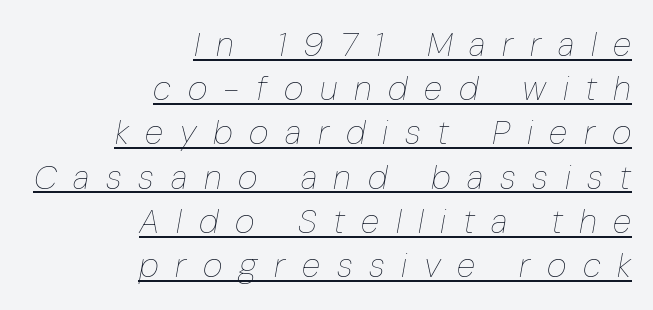
Q: Is the text bold? A: No.
Q: Is the text italic (slanted)? A: Yes, it leans right by about 10 degrees.
Q: Is the text underlined? A: Yes.
Q: How is the paragraph aligned? A: Right-aligned.
Q: Is the spacing between letters normal or unusually wide? A: Unusually wide.
Q: Is the spacing between lines tight, normal or loose? A: Normal.
Q: Width (condensed, normal, or wide)? A: Condensed.
Q: Stroke contrast? A: Low.
Q: x-height? A: Medium.
Q: Monospaced? A: No.
